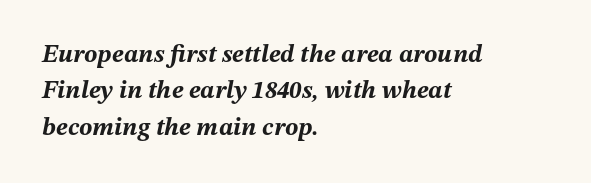
{"italic": "yes", "lean": "right", "slant_degrees": 12, "bold": "yes", "underline": "no", "align": "left", "line_spacing": "normal", "line_spacing_ratio": 1.46, "letter_spacing": "normal", "letter_spacing_em": 0.0, "glyph_px": 25}
